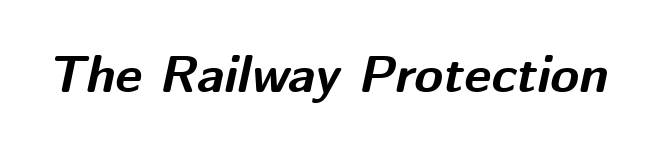
Q: Is the text bold? A: Yes.
Q: Is the text italic (slanted)? A: Yes, it leans right by about 12 degrees.
Q: Is the text underlined? A: No.
Q: Is the spacing between letters normal or unusually wide? A: Normal.
Q: Width (condensed, normal, or wide)? A: Normal.
Q: Stroke contrast? A: Medium.
Q: x-height? A: Medium.
Q: Monospaced? A: No.
